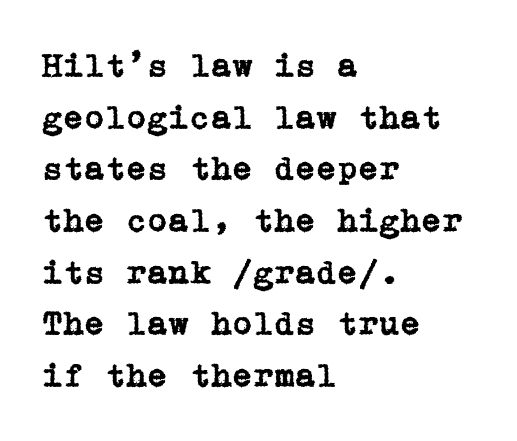
{"serif": "yes", "italic": "no", "width": "normal", "stroke_contrast": "low", "x_height": "medium", "underline": "no", "align": "left", "line_spacing": "normal", "line_spacing_ratio": 1.52, "letter_spacing": "normal", "letter_spacing_em": 0.0, "glyph_px": 34}
